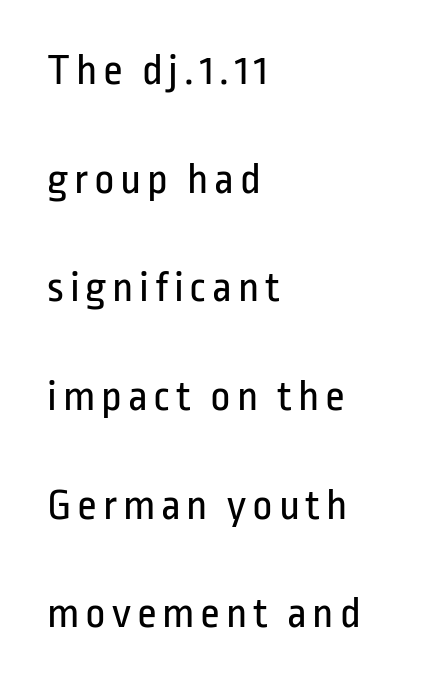
Compared with a typical body face, this is equally light or lighter still. What's the leading like? Stretched, with rows far apart. The compositor pushed each line to the left boundary. To sum up the face: it is a sans, with no serifs.
